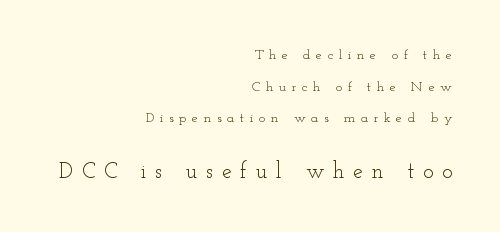
The image shows 22 px text type, upright; set right-aligned, loose line spacing (2.26x), unusually wide letter spacing (+0.39 em), not underlined; the second (bottom) block is 1.57x larger.
